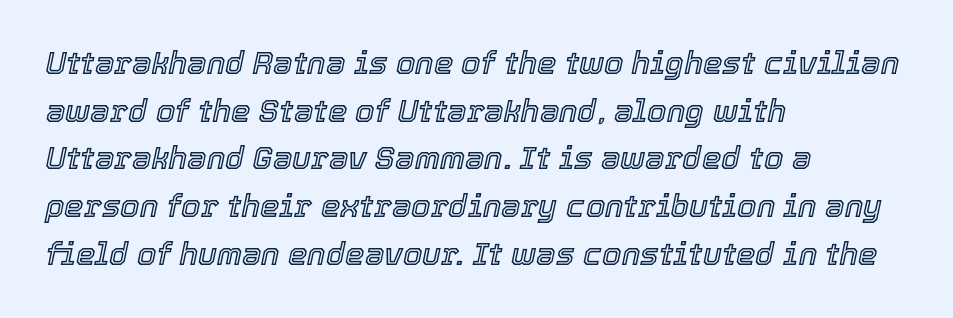
The image shows 31 px text type, italic (leaning right); set left-aligned, normal line spacing (1.54x), normal letter spacing, not underlined; a medium x-height.
